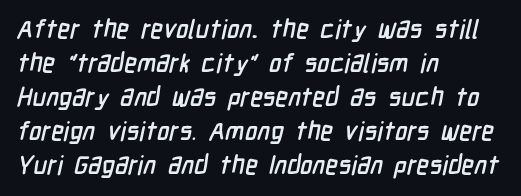
The image shows 26 px text type; set left-aligned, normal line spacing (1.31x), normal letter spacing, not underlined.
